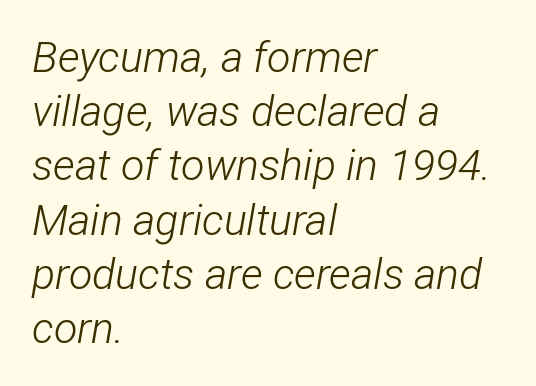
A clean baseline with only descenders dipping below it. Compared with typical paragraphs, the rows here are spaced about the same. Designer's note — italics engaged. The rendering uses natural spacing where letterforms have individual widths.
